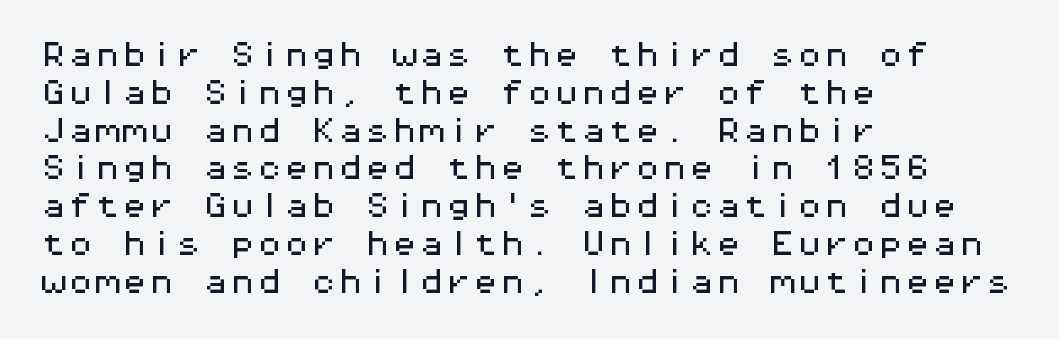
{"italic": "no", "underline": "no", "align": "left", "line_spacing": "normal", "line_spacing_ratio": 1.4, "letter_spacing": "normal", "letter_spacing_em": 0.0, "glyph_px": 27}
